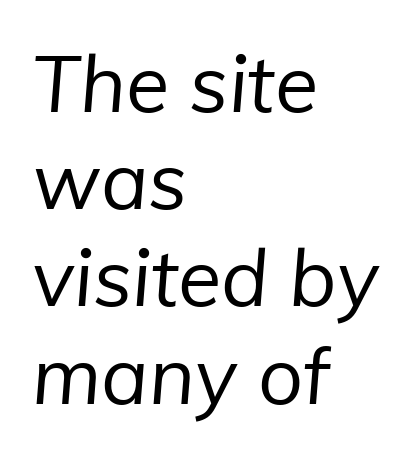
The letters carry no serifs — their stems end cleanly without finishing strokes. Note the varied advance widths — an 'i' is clearly narrower than an 'm'. The strokes are not fattened; the text isn't bold. Standard letterfit; no display-style spreading of the glyphs.
